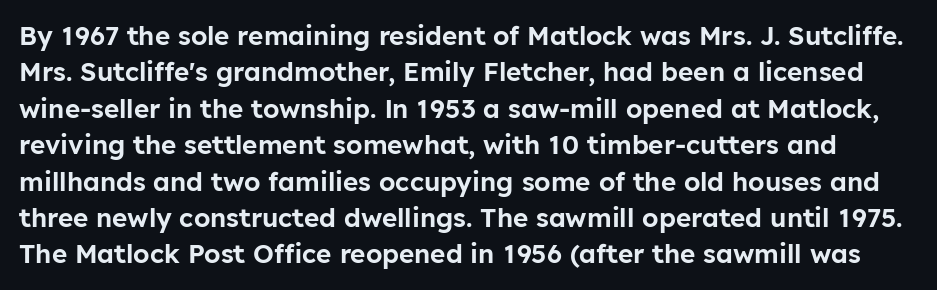
{"italic": "no", "underline": "no", "line_spacing": "normal", "line_spacing_ratio": 1.4, "letter_spacing": "normal", "letter_spacing_em": 0.0, "glyph_px": 26}
